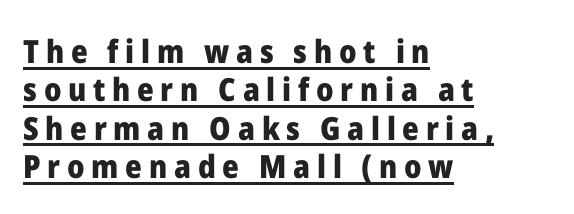
The image shows 32 px heavy sans-serif type, upright; set left-aligned, line spacing 1.2x, unusually wide letter spacing (+0.21 em), underlined; low stroke contrast and a medium x-height.
